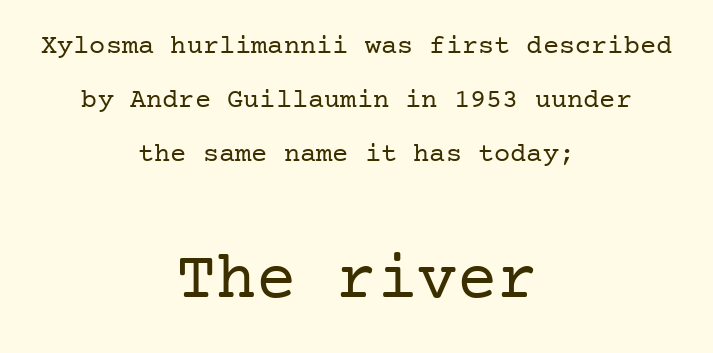
Q: Is the text bold? A: No.
Q: Is the text italic (slanted)? A: No, it is upright.
Q: Is the typeface a serif or a sans-serif typeface? A: Serif.
Q: Is the text underlined? A: No.
Q: How is the paragraph aligned? A: Centered.
Q: Is the spacing between letters normal or unusually wide? A: Normal.
Q: Is the spacing between lines tight, normal or loose? A: Loose.
Q: Which block of text is set in a larger size, the first (top) or the second (bottom)? A: The second (bottom) one.
Q: Width (condensed, normal, or wide)? A: Normal.
Q: Stroke contrast? A: Low.
Q: x-height? A: Medium.
